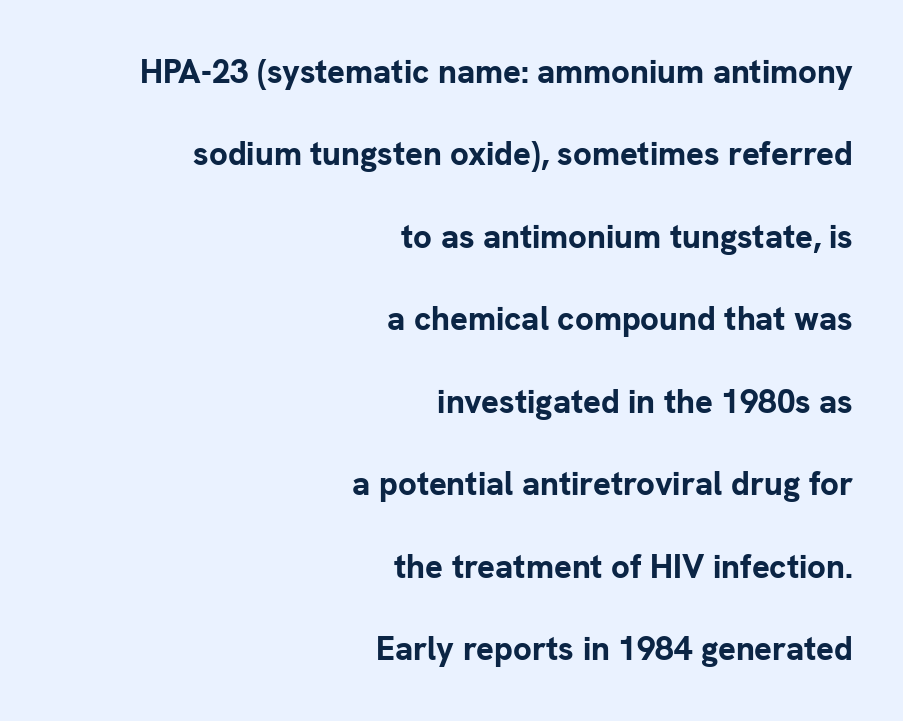
Q: Is the text bold? A: Yes.
Q: Is the text italic (slanted)? A: No, it is upright.
Q: Is the typeface a serif or a sans-serif typeface? A: Sans-serif.
Q: Is the text underlined? A: No.
Q: How is the paragraph aligned? A: Right-aligned.
Q: Is the spacing between letters normal or unusually wide? A: Normal.
Q: Is the spacing between lines tight, normal or loose? A: Loose.
Q: Width (condensed, normal, or wide)? A: Normal.
Q: Stroke contrast? A: Low.
Q: x-height? A: Medium.
Q: Monospaced? A: No.
